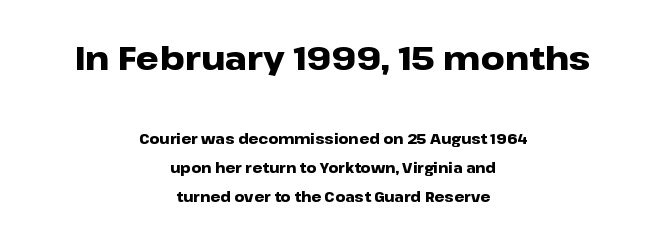
Is there much room between lines? Yes — plenty of vertical air separates them. Beneath every word, the page is bare. Look at the bottom of the vertical strokes: they stop flat, with no serifs. Larger block? The one above; the one below is distinctly smaller. Posture: straight, roman, zero tilt.
